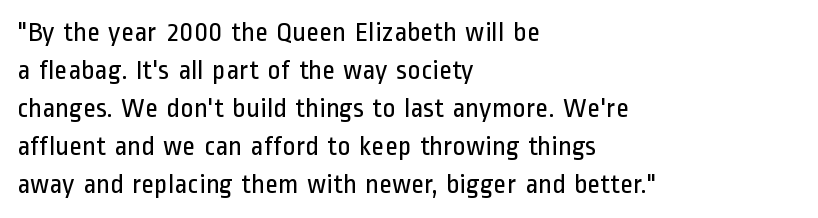
Typeset ragged right — the left edge is the straight one. Spacing verdict: proportional, widths tailored to each character. The typeface has the unassuming heft of standard copy or less. Every character sits straight up, as roman type does.
